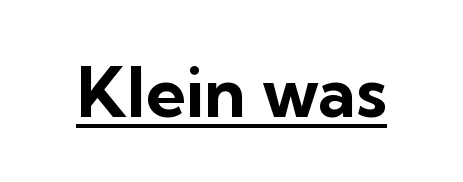
Q: Is the text bold? A: Yes.
Q: Is the text italic (slanted)? A: No, it is upright.
Q: Is the typeface a serif or a sans-serif typeface? A: Sans-serif.
Q: Is the text underlined? A: Yes.
Q: Is the spacing between letters normal or unusually wide? A: Normal.
Q: Width (condensed, normal, or wide)? A: Normal.
Q: Stroke contrast? A: Low.
Q: x-height? A: Medium.
Q: Monospaced? A: No.
